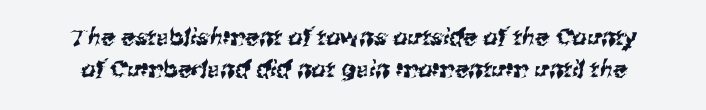
Q: Is the text underlined? A: No.
Q: Is the spacing between letters normal or unusually wide? A: Normal.
Q: Is the spacing between lines tight, normal or loose? A: Normal.
